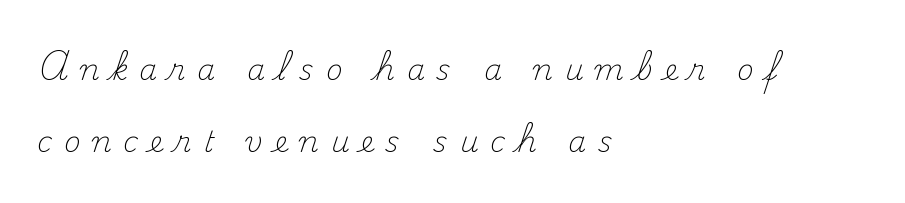
The image shows 29 px light serif type; set left-aligned, loose line spacing (2.48x), unusually wide letter spacing (+0.4 em), not underlined; medium stroke contrast and a small x-height.
